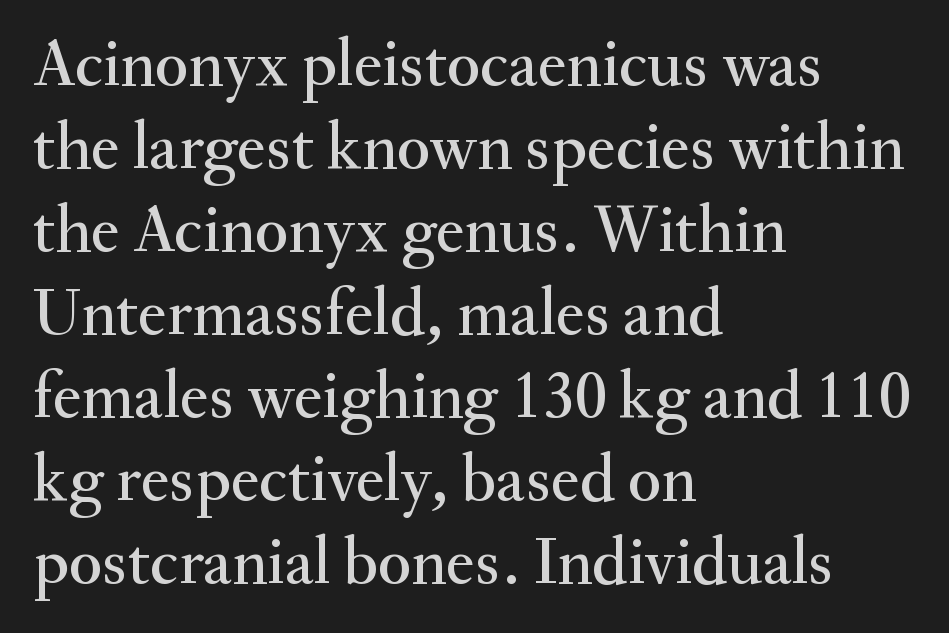
Q: Is the text italic (slanted)? A: No, it is upright.
Q: Is the typeface a serif or a sans-serif typeface? A: Serif.
Q: Is the text underlined? A: No.
Q: How is the paragraph aligned? A: Left-aligned.
Q: Is the spacing between letters normal or unusually wide? A: Normal.
Q: Width (condensed, normal, or wide)? A: Normal.
Q: Stroke contrast? A: Medium.
Q: x-height? A: Small.
Q: Monospaced? A: No.
